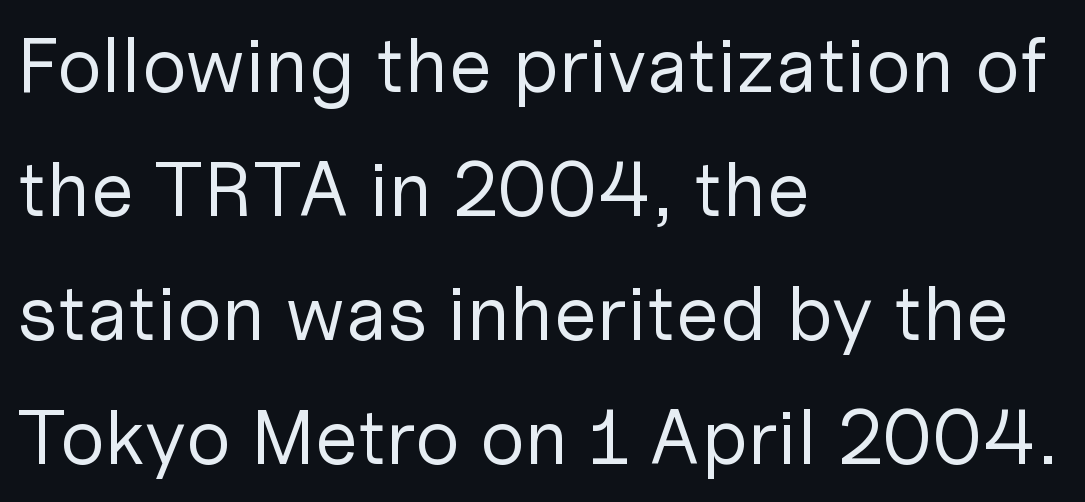
Q: Is the text bold? A: No.
Q: Is the text italic (slanted)? A: No, it is upright.
Q: Is the typeface a serif or a sans-serif typeface? A: Sans-serif.
Q: Is the text underlined? A: No.
Q: How is the paragraph aligned? A: Left-aligned.
Q: Is the spacing between letters normal or unusually wide? A: Normal.
Q: Is the spacing between lines tight, normal or loose? A: Normal.
Q: Width (condensed, normal, or wide)? A: Normal.
Q: Stroke contrast? A: Low.
Q: x-height? A: Medium.
Q: Monospaced? A: No.
